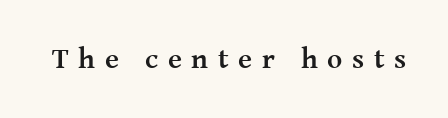
Q: Is the text bold? A: Yes.
Q: Is the text italic (slanted)? A: No, it is upright.
Q: Is the typeface a serif or a sans-serif typeface? A: Serif.
Q: Is the text underlined? A: No.
Q: Is the spacing between letters normal or unusually wide? A: Unusually wide.
Q: Width (condensed, normal, or wide)? A: Normal.
Q: Stroke contrast? A: Medium.
Q: x-height? A: Medium.
Q: Monospaced? A: No.
